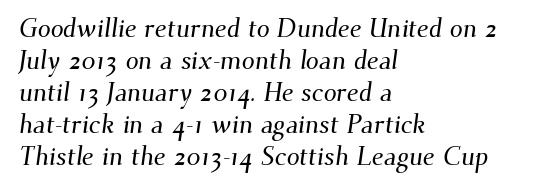
The image shows 26 px text type; set left-aligned, line spacing 1.23x, normal letter spacing, not underlined.
